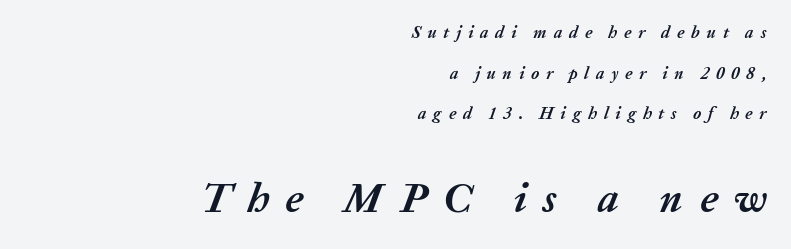
Descenders are the only things crossing below the line. Emphasis-style slanted type is in use. You could not count columns in this text — the font is proportionally spaced. All the whitespace from short lines collects on the left.
